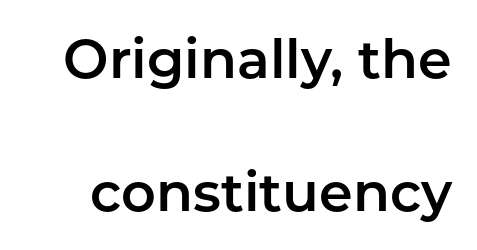
Quick note: interline space is abundant. Note the varied advance widths — an 'i' is clearly narrower than an 'm'. Ascenders rise straight up at ninety degrees. Standard letterfit; no display-style spreading of the glyphs. Quick note: underline off.
